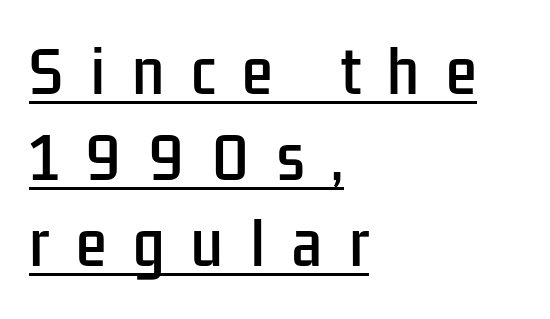
The image shows 56 px condensed sans-serif type, upright; set left-aligned, normal line spacing (1.54x), unusually wide letter spacing (+0.48 em), underlined; low stroke contrast and a medium x-height.
